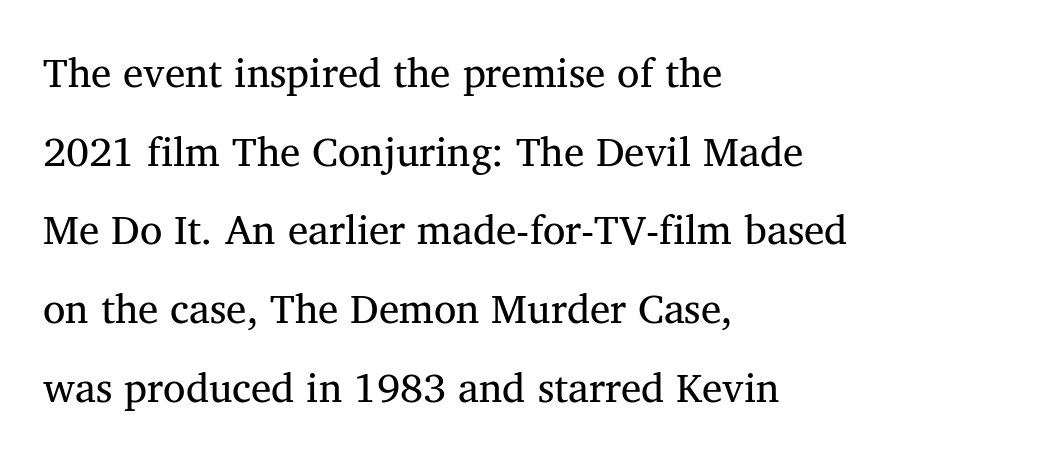
The image shows 41 px serif type, upright; set left-aligned, loose line spacing (1.92x), normal letter spacing, not underlined; medium stroke contrast and a medium x-height.
